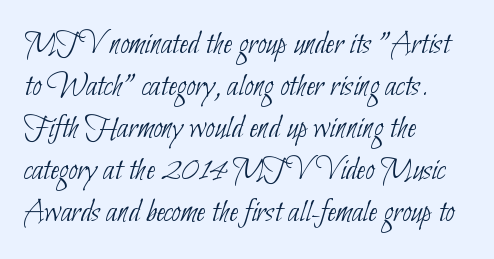
Heft: none added — not bold. Each letter keeps its own natural width here, so spacing adapts to shape. Honestly, the row spacing looks completely unremarkable. This sample uses a sans-serif face. Spacing between characters is what you'd get straight out of the box. The area under the type is left untouched.
